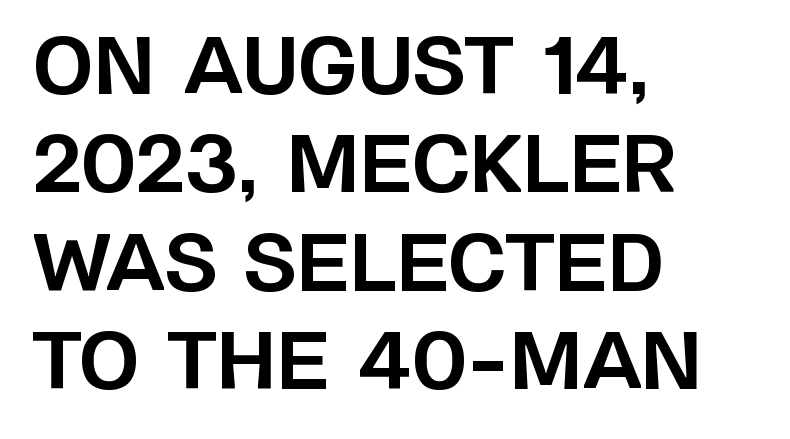
{"serif": "no", "italic": "no", "bold": "yes", "weight": "bold", "width": "normal", "stroke_contrast": "low", "x_height": "large", "monospaced": "no", "underline": "no", "align": "left", "line_spacing": "normal", "line_spacing_ratio": 1.26, "letter_spacing": "normal", "letter_spacing_em": 0.0, "glyph_px": 78}
